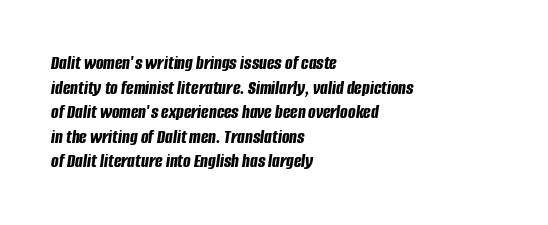
Q: Is the text bold? A: Yes.
Q: Is the text italic (slanted)? A: Yes, it leans right by about 8 degrees.
Q: Is the text underlined? A: No.
Q: How is the paragraph aligned? A: Left-aligned.
Q: Is the spacing between letters normal or unusually wide? A: Normal.
